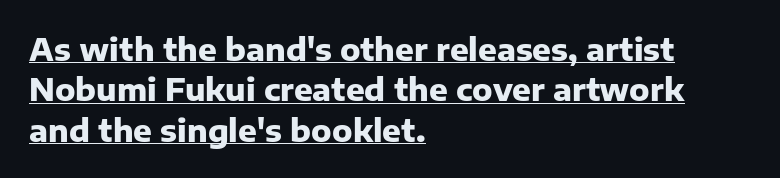
The image shows 31 px heavy sans-serif type, upright; set left-aligned, normal line spacing (1.3x), normal letter spacing, underlined; low stroke contrast and a medium x-height.
